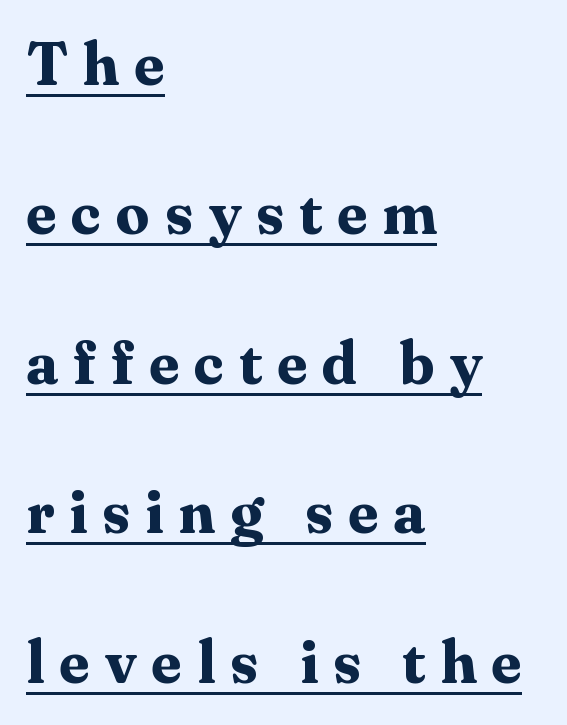
Q: Is the text bold? A: Yes.
Q: Is the text italic (slanted)? A: No, it is upright.
Q: Is the typeface a serif or a sans-serif typeface? A: Serif.
Q: Is the text underlined? A: Yes.
Q: How is the paragraph aligned? A: Left-aligned.
Q: Is the spacing between letters normal or unusually wide? A: Unusually wide.
Q: Is the spacing between lines tight, normal or loose? A: Loose.
Q: Width (condensed, normal, or wide)? A: Normal.
Q: Stroke contrast? A: Medium.
Q: x-height? A: Medium.
Q: Monospaced? A: No.
